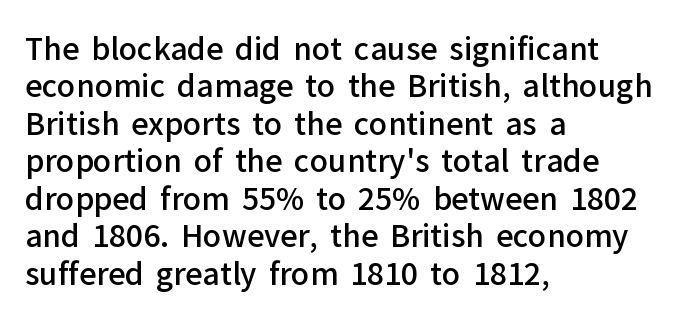
Q: Is the text bold? A: Semi-bold.
Q: Is the text italic (slanted)? A: No, it is upright.
Q: Is the typeface a serif or a sans-serif typeface? A: Sans-serif.
Q: Is the text underlined? A: No.
Q: How is the paragraph aligned? A: Left-aligned.
Q: Is the spacing between letters normal or unusually wide? A: Normal.
Q: Is the spacing between lines tight, normal or loose? A: Normal.
Q: Width (condensed, normal, or wide)? A: Normal.
Q: Stroke contrast? A: Low.
Q: x-height? A: Medium.
Q: Monospaced? A: No.
